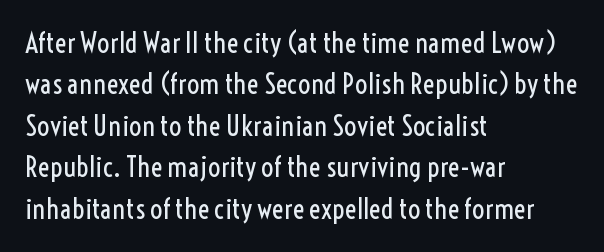
The lettering holds an erect, upright posture throughout. The characters display no serif detailing; their extremities are plain. Vertical stems look standard width or narrower in stroke. Is the letter spacing exaggerated? No — it looks like the ordinary default. This sample has the flowing, uneven cadence of proportional lettering.
